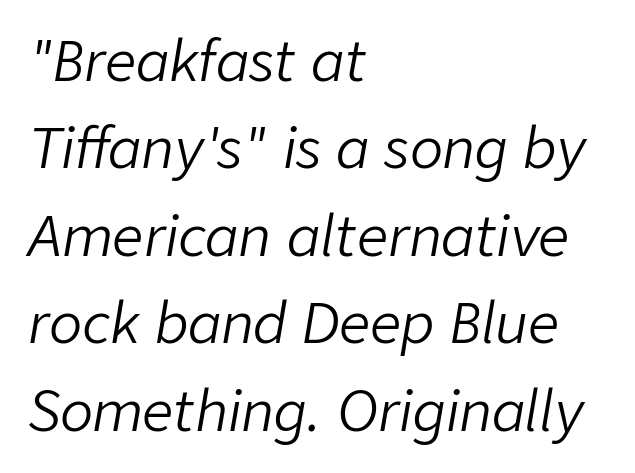
Q: Is the text bold? A: No.
Q: Is the text italic (slanted)? A: Yes, it leans right by about 9 degrees.
Q: Is the text underlined? A: No.
Q: How is the paragraph aligned? A: Left-aligned.
Q: Is the spacing between letters normal or unusually wide? A: Normal.
Q: Is the spacing between lines tight, normal or loose? A: Normal.
Q: Width (condensed, normal, or wide)? A: Normal.
Q: Stroke contrast? A: Low.
Q: x-height? A: Medium.
Q: Monospaced? A: No.
